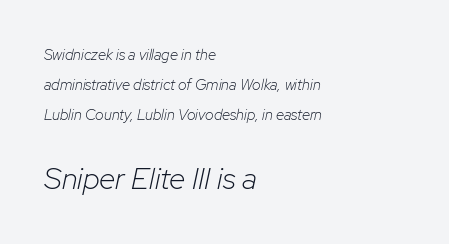
The image shows 30 px light type, italic (leaning right); set left-aligned, loose line spacing (2.01x), normal letter spacing, not underlined; the second (bottom) block is 2.0x larger; low stroke contrast and a medium x-height.
